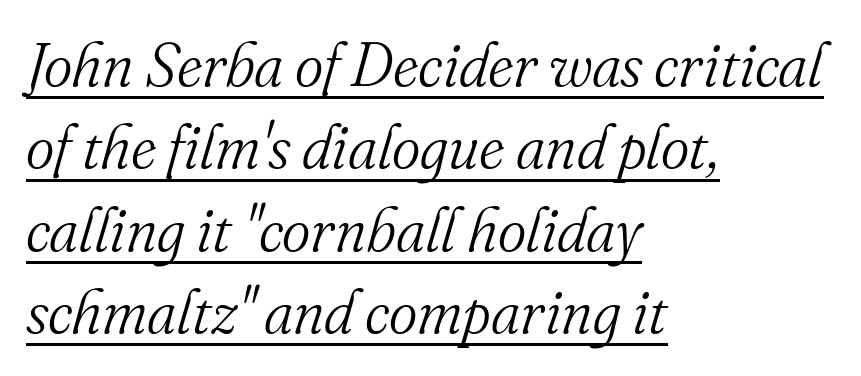
The image shows 61 px light serif type, italic (leaning right); set left-aligned, normal line spacing (1.35x), normal letter spacing, underlined; medium stroke contrast and a small x-height.
